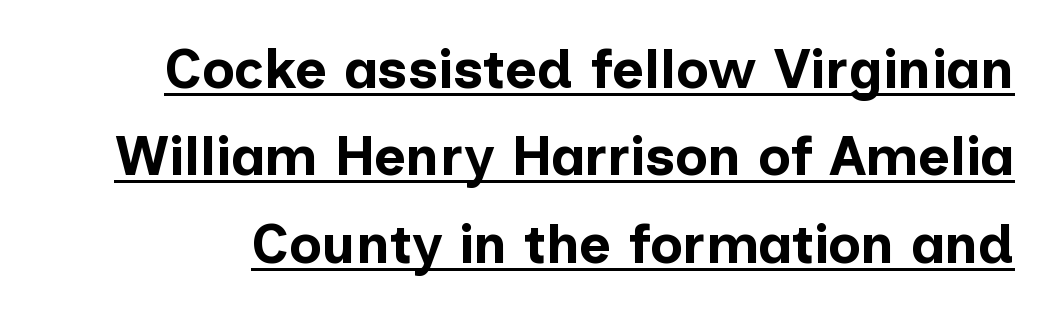
The image shows 55 px bold sans-serif type, upright; set normal line spacing (1.59x), normal letter spacing, underlined; low stroke contrast and a medium x-height.
